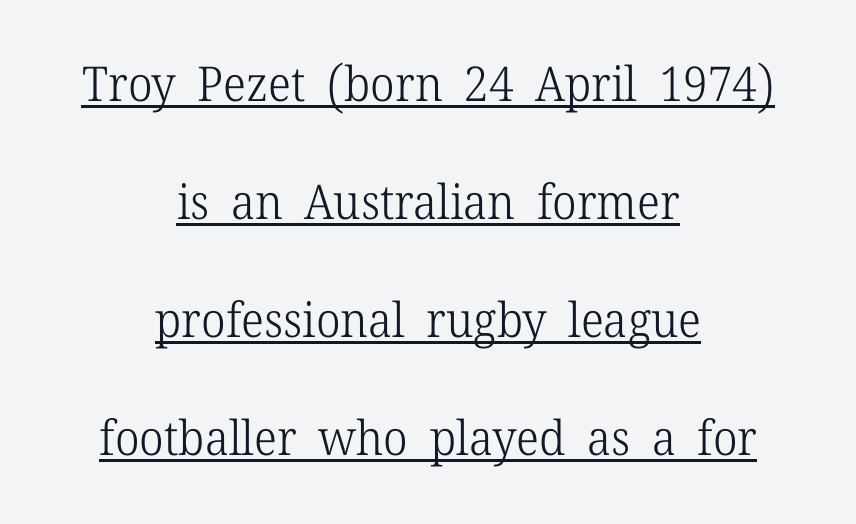
Vertical spacing — loose. Stems and bowls with no extra thickness — not bold. The designer went with a serif here, giving each stem small feet. Caption: standard tracking, unaltered. These characters rest on top of a visible drawn line.
